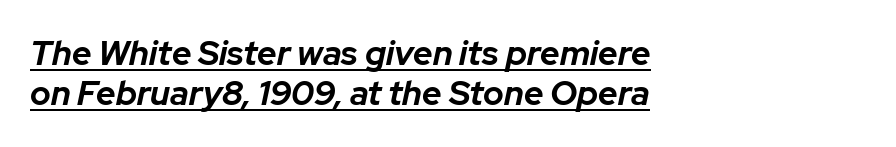
The image shows 34 px bold type, italic (leaning right); set left-aligned, line spacing 1.19x, normal letter spacing, underlined; low stroke contrast and a medium x-height.
